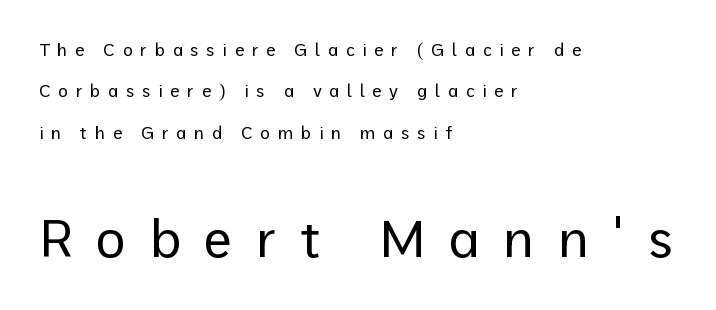
Q: Is the text bold? A: No.
Q: Is the text italic (slanted)? A: No, it is upright.
Q: Is the typeface a serif or a sans-serif typeface? A: Sans-serif.
Q: Is the text underlined? A: No.
Q: How is the paragraph aligned? A: Left-aligned.
Q: Is the spacing between letters normal or unusually wide? A: Unusually wide.
Q: Is the spacing between lines tight, normal or loose? A: Loose.
Q: Which block of text is set in a larger size, the first (top) or the second (bottom)? A: The second (bottom) one.
Q: Width (condensed, normal, or wide)? A: Normal.
Q: Stroke contrast? A: Low.
Q: x-height? A: Medium.
Q: Monospaced? A: No.
